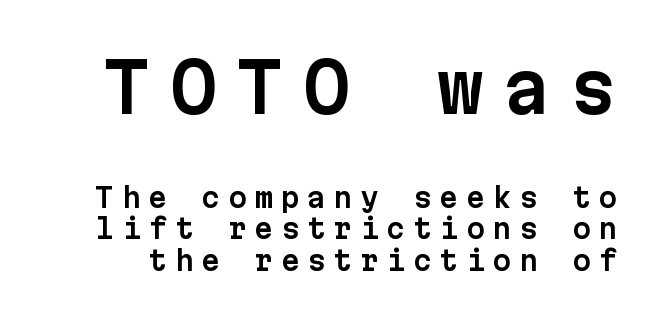
Q: Is the text italic (slanted)? A: No, it is upright.
Q: Is the typeface a serif or a sans-serif typeface? A: Sans-serif.
Q: Is the text underlined? A: No.
Q: Is the spacing between letters normal or unusually wide? A: Unusually wide.
Q: Which block of text is set in a larger size, the first (top) or the second (bottom)? A: The first (top) one.
Q: Width (condensed, normal, or wide)? A: Normal.
Q: Stroke contrast? A: Low.
Q: x-height? A: Medium.
Q: Monospaced? A: Yes.
